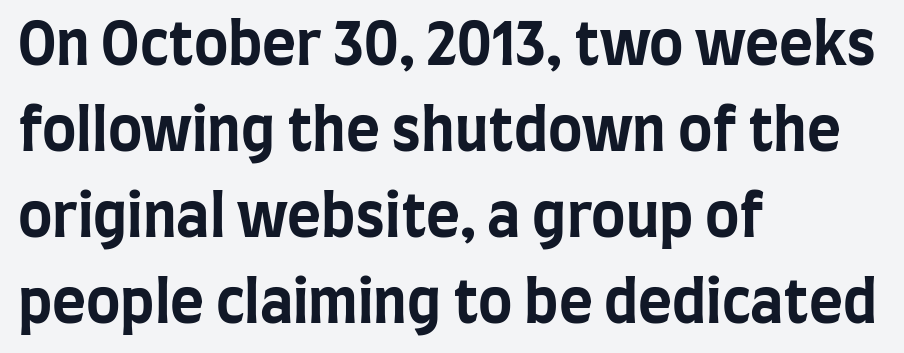
Q: Is the text bold? A: Yes.
Q: Is the text italic (slanted)? A: No, it is upright.
Q: Is the typeface a serif or a sans-serif typeface? A: Sans-serif.
Q: Is the text underlined? A: No.
Q: How is the paragraph aligned? A: Left-aligned.
Q: Is the spacing between letters normal or unusually wide? A: Normal.
Q: Is the spacing between lines tight, normal or loose? A: Normal.
Q: Width (condensed, normal, or wide)? A: Condensed.
Q: Stroke contrast? A: Low.
Q: x-height? A: Large.
Q: Monospaced? A: No.
